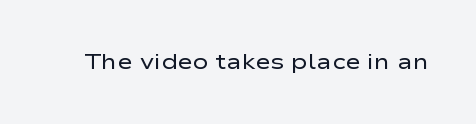
The passage shown is not underscored anywhere. The font's upright variant was chosen for this text. Stems here are at most as thick as an everyday book face. Observe the ordinary spacing: letters are neighbours, not strangers.
